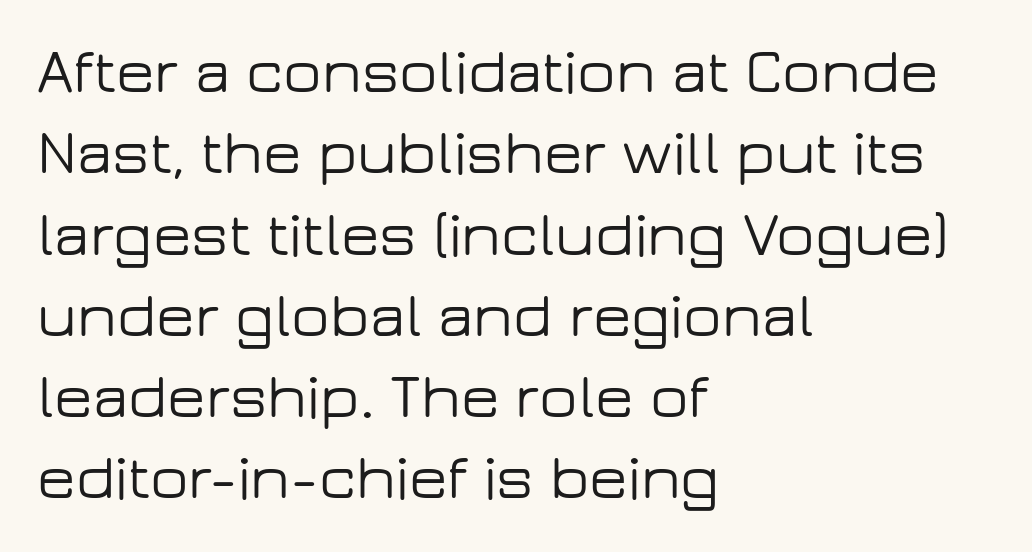
The image shows 63 px wide sans-serif type, upright; set left-aligned, normal line spacing (1.29x), normal letter spacing, not underlined; low stroke contrast and a medium x-height.
